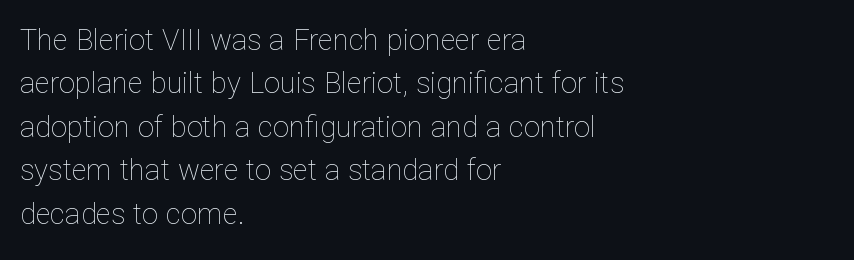
The image shows 29 px thin type, upright; set left-aligned, normal line spacing (1.5x), normal letter spacing, not underlined; low stroke contrast and a medium x-height.
